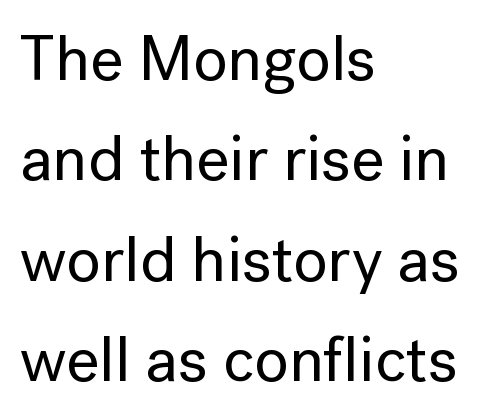
Compared with a centered layout, this one pins lines to the left instead. Honestly, there is no underline to notice here at all. The face used here is proportionally spaced, like ordinary book or web type. Is there any slant? The stems are plumb.
